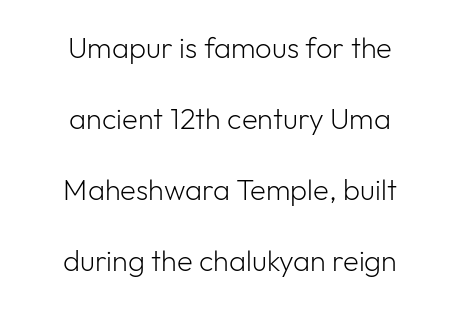
The image shows 29 px light sans-serif type, upright; set centered, loose line spacing (2.45x), normal letter spacing, not underlined; low stroke contrast and a medium x-height.
